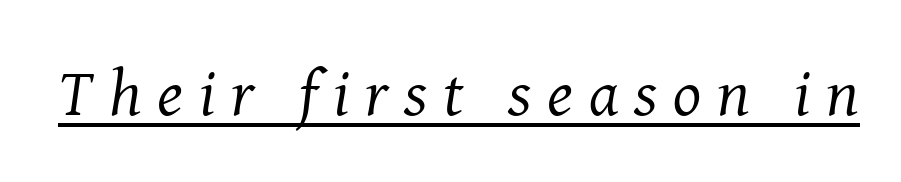
Q: Is the text bold? A: No.
Q: Is the text italic (slanted)? A: Yes, it leans right by about 8 degrees.
Q: Is the typeface a serif or a sans-serif typeface? A: Serif.
Q: Is the text underlined? A: Yes.
Q: Is the spacing between letters normal or unusually wide? A: Unusually wide.
Q: Width (condensed, normal, or wide)? A: Normal.
Q: Stroke contrast? A: Medium.
Q: x-height? A: Medium.
Q: Monospaced? A: No.
